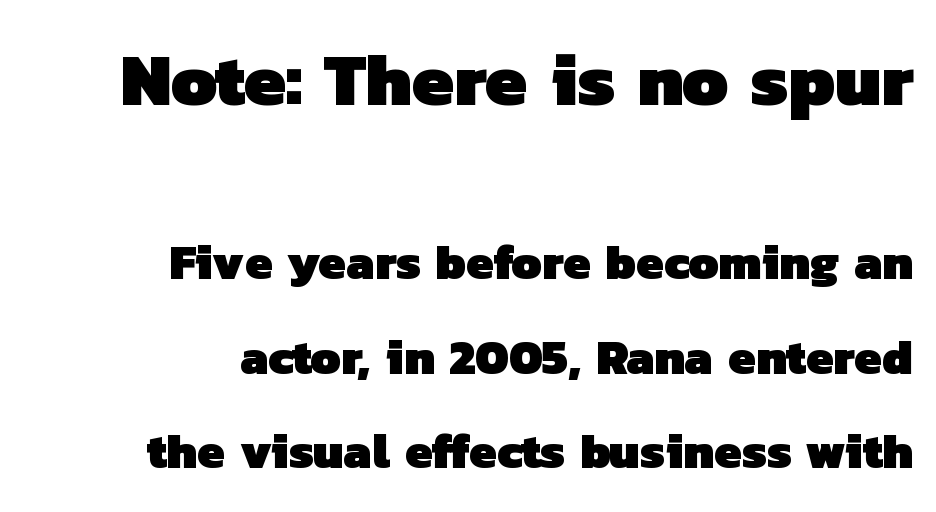
The image shows 74 px heavy sans-serif type; set right-aligned, loose line spacing (1.93x), normal letter spacing, not underlined; the first (top) block is 1.51x larger; low stroke contrast and a medium x-height.
